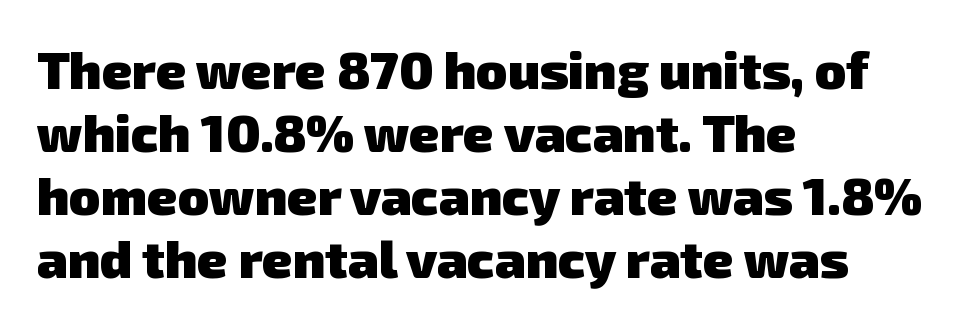
{"serif": "no", "bold": "yes", "weight": "heavy", "width": "normal", "stroke_contrast": "low", "x_height": "medium", "monospaced": "no", "underline": "no", "align": "left", "line_spacing_ratio": 1.21, "letter_spacing": "normal", "letter_spacing_em": 0.0, "glyph_px": 52}
